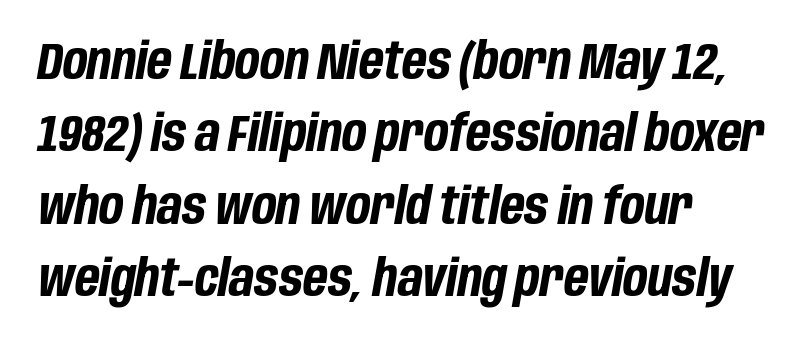
{"italic": "yes", "lean": "right", "slant_degrees": 10, "bold": "yes", "weight": "bold", "width": "condensed", "stroke_contrast": "low", "x_height": "large", "monospaced": "no", "underline": "no", "align": "left", "line_spacing": "normal", "line_spacing_ratio": 1.42, "letter_spacing": "normal", "letter_spacing_em": 0.0, "glyph_px": 51}
